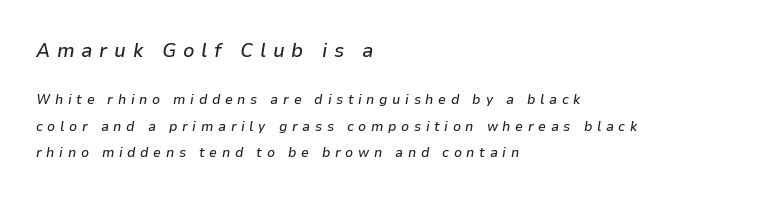
Q: Is the text italic (slanted)? A: Yes, it leans right by about 9 degrees.
Q: Is the text underlined? A: No.
Q: How is the paragraph aligned? A: Left-aligned.
Q: Is the spacing between letters normal or unusually wide? A: Unusually wide.
Q: Which block of text is set in a larger size, the first (top) or the second (bottom)? A: The first (top) one.
